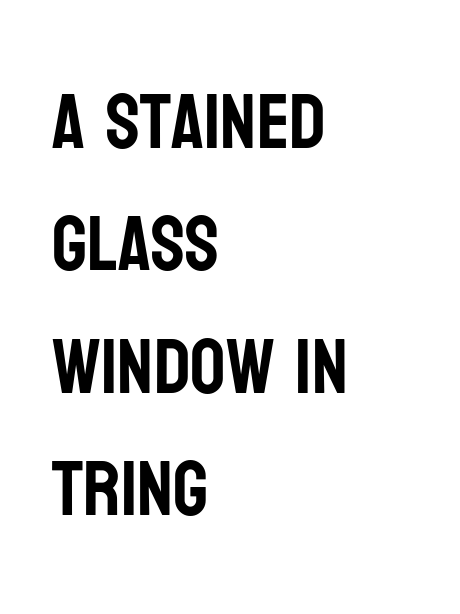
{"serif": "no", "italic": "no", "width": "condensed", "stroke_contrast": "low", "x_height": "large", "monospaced": "no", "underline": "no", "align": "left", "line_spacing": "normal", "line_spacing_ratio": 1.57, "letter_spacing": "normal", "letter_spacing_em": 0.0, "glyph_px": 78}
